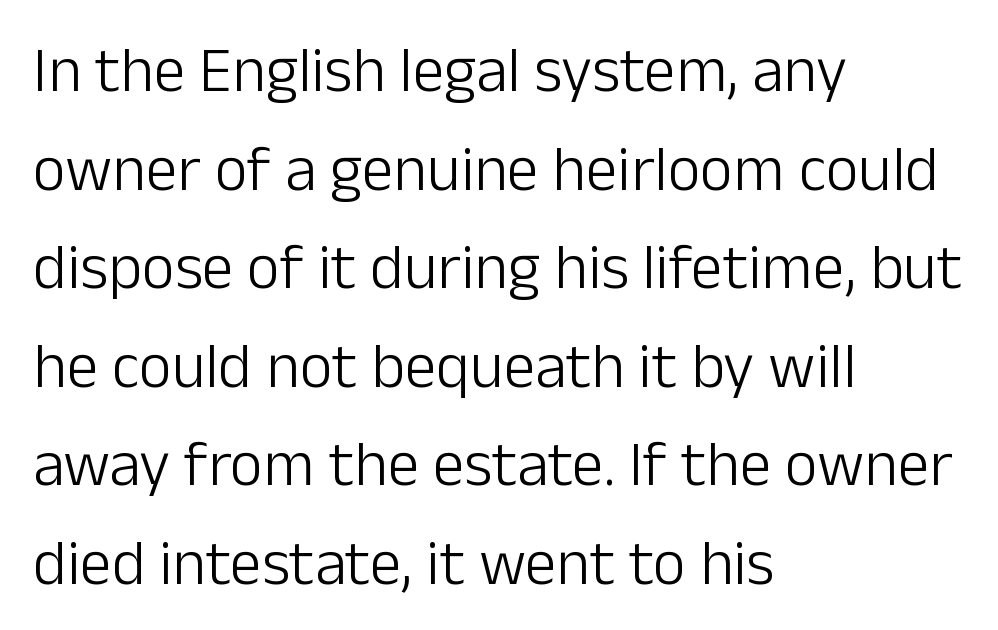
Q: Is the text bold? A: No.
Q: Is the text italic (slanted)? A: No, it is upright.
Q: Is the typeface a serif or a sans-serif typeface? A: Sans-serif.
Q: Is the text underlined? A: No.
Q: How is the paragraph aligned? A: Left-aligned.
Q: Is the spacing between letters normal or unusually wide? A: Normal.
Q: Is the spacing between lines tight, normal or loose? A: Normal.
Q: Width (condensed, normal, or wide)? A: Normal.
Q: Stroke contrast? A: Low.
Q: x-height? A: Medium.
Q: Monospaced? A: No.
